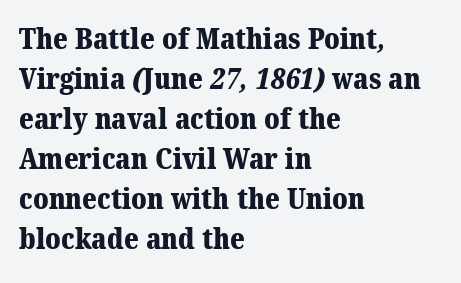
Q: Is the text bold? A: Yes.
Q: Is the typeface a serif or a sans-serif typeface? A: Serif.
Q: Is the text underlined? A: No.
Q: How is the paragraph aligned? A: Left-aligned.
Q: Is the spacing between letters normal or unusually wide? A: Normal.
Q: Is the spacing between lines tight, normal or loose? A: Normal.
Q: Width (condensed, normal, or wide)? A: Normal.
Q: Stroke contrast? A: Medium.
Q: x-height? A: Medium.
Q: Monospaced? A: No.
